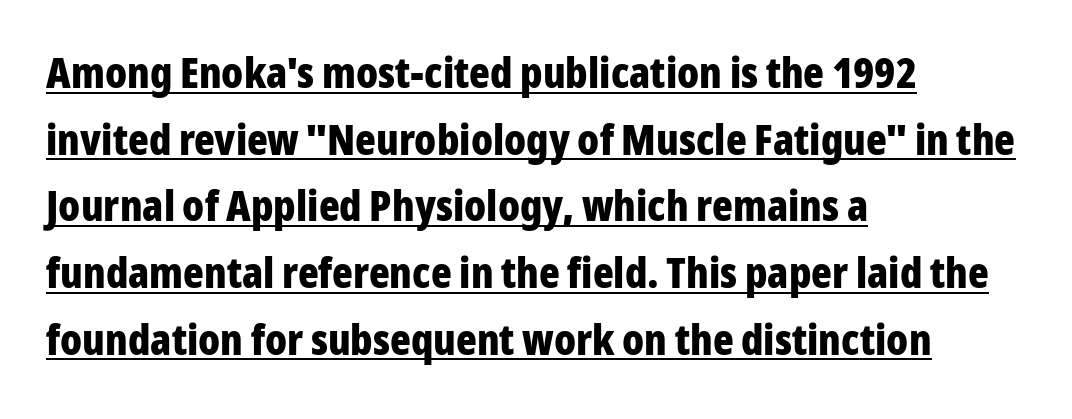
Q: Is the text bold? A: Yes.
Q: Is the text italic (slanted)? A: No, it is upright.
Q: Is the typeface a serif or a sans-serif typeface? A: Sans-serif.
Q: Is the text underlined? A: Yes.
Q: How is the paragraph aligned? A: Left-aligned.
Q: Is the spacing between letters normal or unusually wide? A: Normal.
Q: Is the spacing between lines tight, normal or loose? A: Normal.
Q: Width (condensed, normal, or wide)? A: Condensed.
Q: Stroke contrast? A: Low.
Q: x-height? A: Medium.
Q: Monospaced? A: No.
